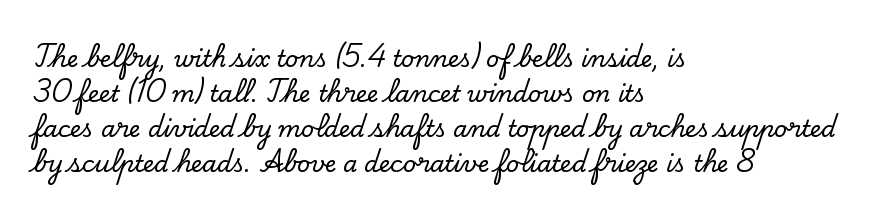
{"underline": "no", "align": "left", "line_spacing": "normal", "line_spacing_ratio": 1.52, "letter_spacing": "normal", "letter_spacing_em": 0.0, "glyph_px": 23}
